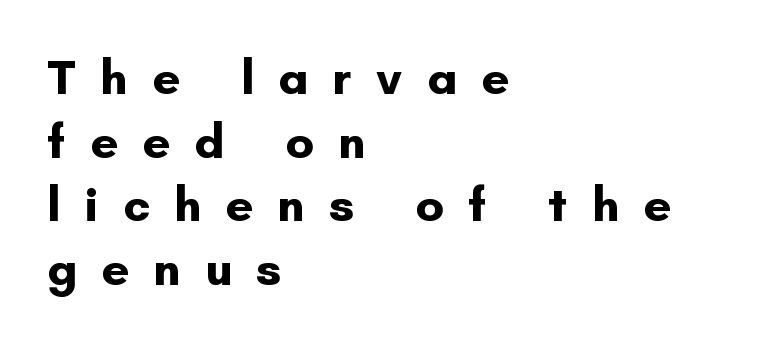
{"serif": "no", "italic": "no", "bold": "yes", "weight": "bold", "width": "normal", "stroke_contrast": "low", "x_height": "small", "monospaced": "no", "underline": "no", "align": "left", "line_spacing": "normal", "line_spacing_ratio": 1.3, "letter_spacing": "wide", "letter_spacing_em": 0.49, "glyph_px": 49}
